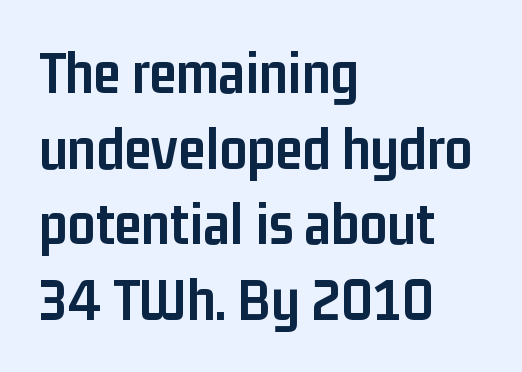
The image shows 61 px semibold, condensed sans-serif type, upright; set left-aligned, line spacing 1.24x, normal letter spacing, not underlined; low stroke contrast and a medium x-height.
